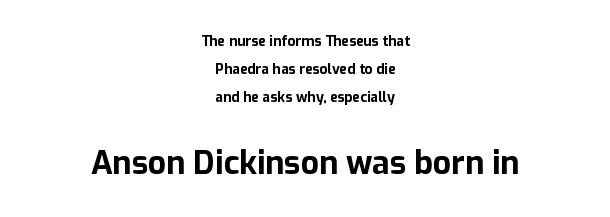
Unmarked baselines from the first word to the last. Students, note that the glyphs here touch the page at normal intervals. Neither beginnings nor endings align; midpoints do. The glyphs have the mass of a bold cut.
